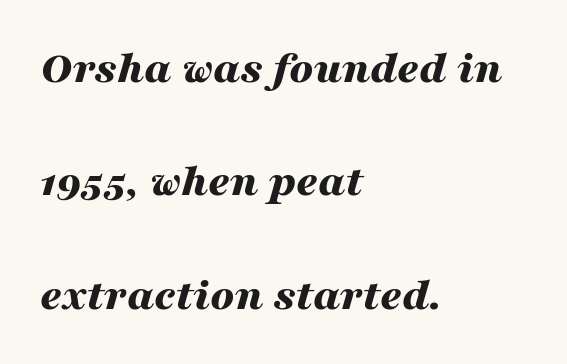
These lines carry a lot of weight — the face is fully bold. Would a proofreader flag this as italicized? Yes. The passage shown is not underscored anywhere. One glance says open: line gaps are wider than usual. Students, note that the glyphs here touch the page at normal intervals. Varying glyph widths throughout — classic text-font behaviour.
